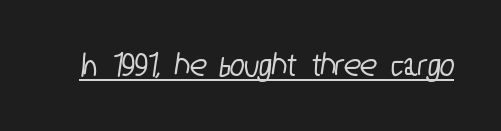
The image shows 34 px condensed sans-serif type; set normal letter spacing, underlined; low stroke contrast and a medium x-height.
